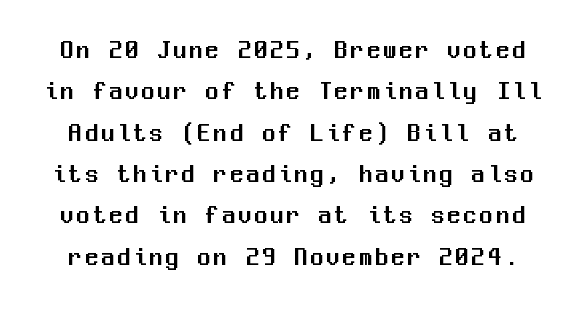
Q: Is the text italic (slanted)? A: No, it is upright.
Q: Is the text underlined? A: No.
Q: Is the spacing between lines tight, normal or loose? A: Normal.
